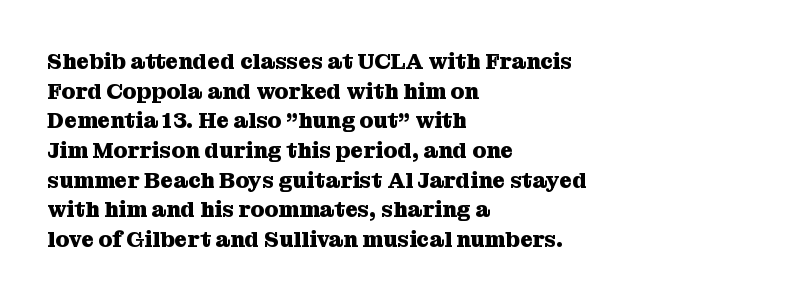
{"italic": "no", "bold": "yes", "underline": "no", "align": "left", "line_spacing": "normal", "line_spacing_ratio": 1.35, "letter_spacing": "normal", "letter_spacing_em": 0.0, "glyph_px": 22}
